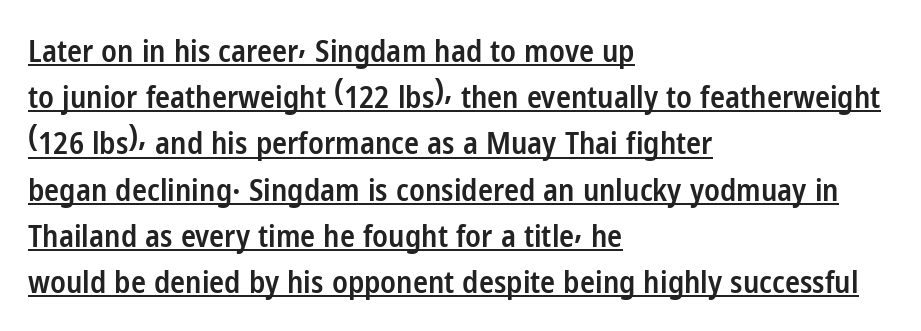
The image shows 31 px semibold, condensed sans-serif type, upright; set left-aligned, normal line spacing (1.49x), normal letter spacing, underlined; low stroke contrast and a medium x-height.
